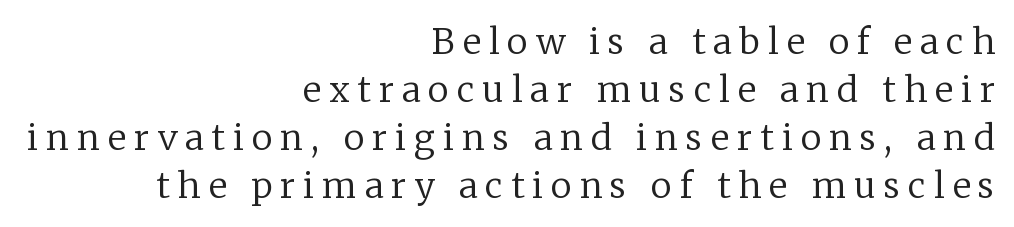
Q: Is the text bold? A: No.
Q: Is the text italic (slanted)? A: No, it is upright.
Q: Is the typeface a serif or a sans-serif typeface? A: Serif.
Q: Is the text underlined? A: No.
Q: How is the paragraph aligned? A: Right-aligned.
Q: Is the spacing between letters normal or unusually wide? A: Unusually wide.
Q: Is the spacing between lines tight, normal or loose? A: Normal.
Q: Width (condensed, normal, or wide)? A: Normal.
Q: Stroke contrast? A: Low.
Q: x-height? A: Medium.
Q: Monospaced? A: No.
